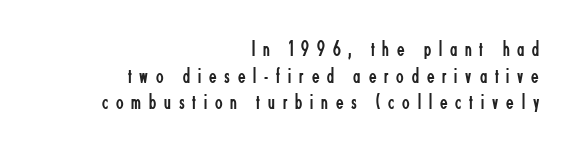
The image shows 22 px text type, upright; set right-aligned, line spacing 1.21x, unusually wide letter spacing (+0.36 em), not underlined.
